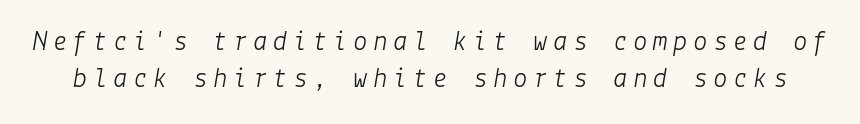
{"italic": "yes", "lean": "right", "slant_degrees": 9, "bold": "no", "weight": "light", "width": "normal", "stroke_contrast": "low", "x_height": "medium", "underline": "no", "line_spacing": "normal", "line_spacing_ratio": 1.28, "glyph_px": 29}
